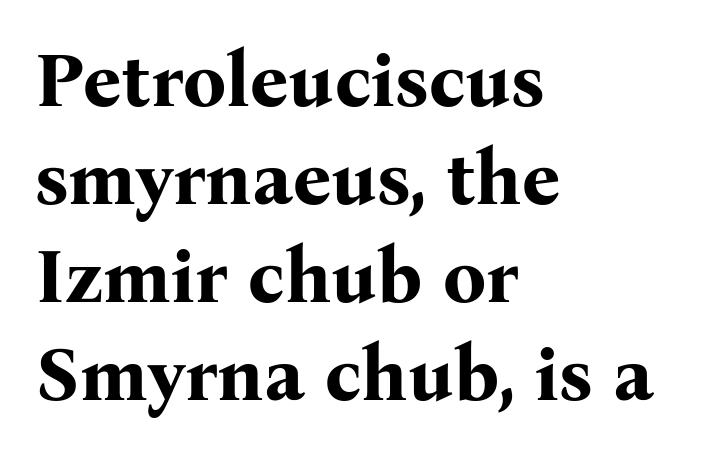
Q: Is the text bold? A: Yes.
Q: Is the text italic (slanted)? A: No, it is upright.
Q: Is the typeface a serif or a sans-serif typeface? A: Serif.
Q: Is the text underlined? A: No.
Q: How is the paragraph aligned? A: Left-aligned.
Q: Is the spacing between letters normal or unusually wide? A: Normal.
Q: Is the spacing between lines tight, normal or loose? A: Normal.
Q: Width (condensed, normal, or wide)? A: Normal.
Q: Stroke contrast? A: Medium.
Q: x-height? A: Medium.
Q: Monospaced? A: No.
